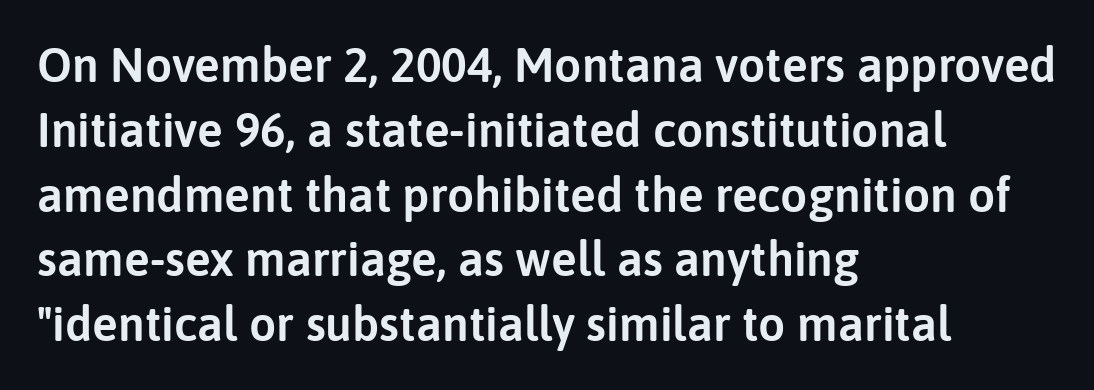
{"serif": "no", "italic": "no", "width": "normal", "stroke_contrast": "low", "x_height": "medium", "monospaced": "no", "underline": "no", "align": "left", "line_spacing": "normal", "line_spacing_ratio": 1.35, "letter_spacing": "normal", "letter_spacing_em": 0.0, "glyph_px": 48}
